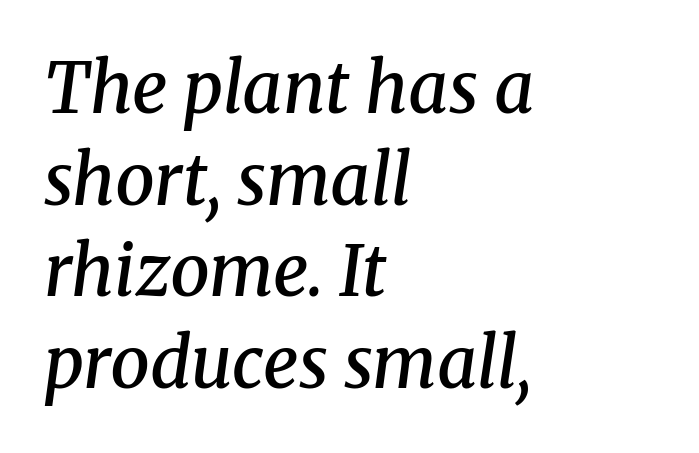
Note: serifs present on the glyphs. Firm but not heavy-handed strokes: this text is semibold. Rendered with sloped, italic letterforms. Varying glyph widths throughout — classic text-font behaviour.
